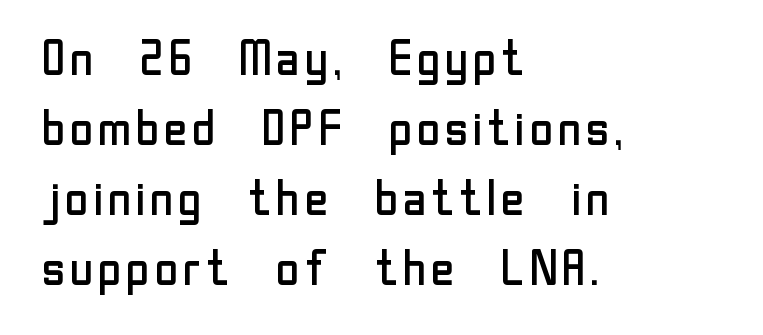
{"serif": "no", "italic": "no", "bold": "no", "weight": "regular", "width": "normal", "stroke_contrast": "low", "x_height": "medium", "monospaced": "no", "underline": "no", "align": "left", "line_spacing": "normal", "line_spacing_ratio": 1.46, "letter_spacing": "normal", "letter_spacing_em": 0.0, "glyph_px": 48}
